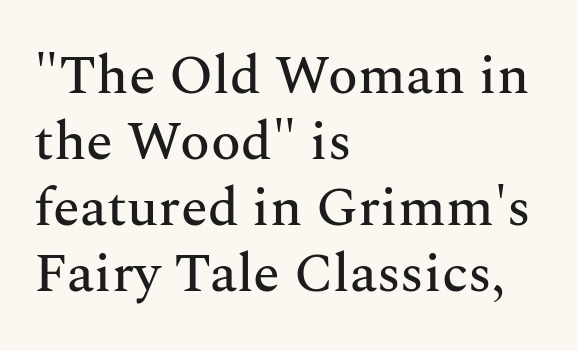
Q: Is the text italic (slanted)? A: No, it is upright.
Q: Is the typeface a serif or a sans-serif typeface? A: Serif.
Q: Is the text underlined? A: No.
Q: How is the paragraph aligned? A: Left-aligned.
Q: Is the spacing between letters normal or unusually wide? A: Normal.
Q: Width (condensed, normal, or wide)? A: Normal.
Q: Stroke contrast? A: Medium.
Q: x-height? A: Medium.
Q: Monospaced? A: No.
